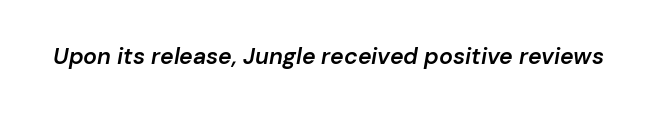
Q: Is the text bold? A: Semi-bold.
Q: Is the text italic (slanted)? A: Yes, it leans right by about 10 degrees.
Q: Is the text underlined? A: No.
Q: Is the spacing between letters normal or unusually wide? A: Normal.
